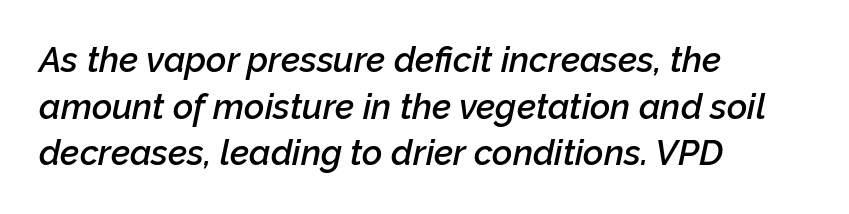
Q: Is the text bold? A: Semi-bold.
Q: Is the text italic (slanted)? A: Yes, it leans right by about 12 degrees.
Q: Is the text underlined? A: No.
Q: How is the paragraph aligned? A: Left-aligned.
Q: Is the spacing between letters normal or unusually wide? A: Normal.
Q: Is the spacing between lines tight, normal or loose? A: Normal.
Q: Width (condensed, normal, or wide)? A: Normal.
Q: Stroke contrast? A: Low.
Q: x-height? A: Medium.
Q: Monospaced? A: No.
